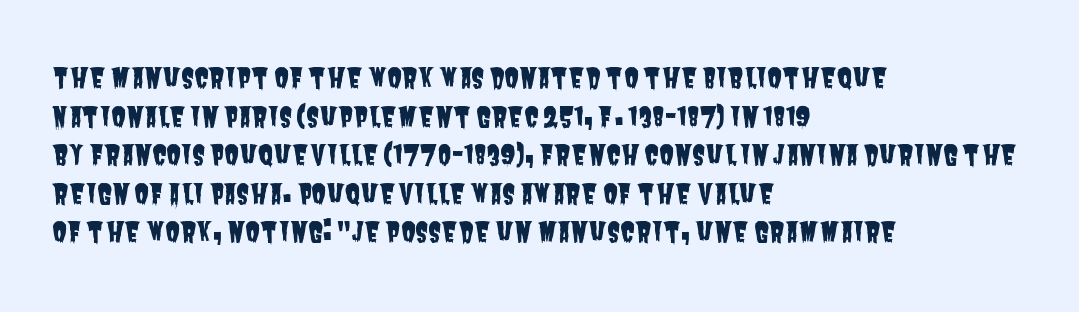
Check the space under the baseline: it is left empty. Alignment: flush left. Default kerning and tracking; the words read as compact shapes. One glance says typical: line gaps are just what's usual.
